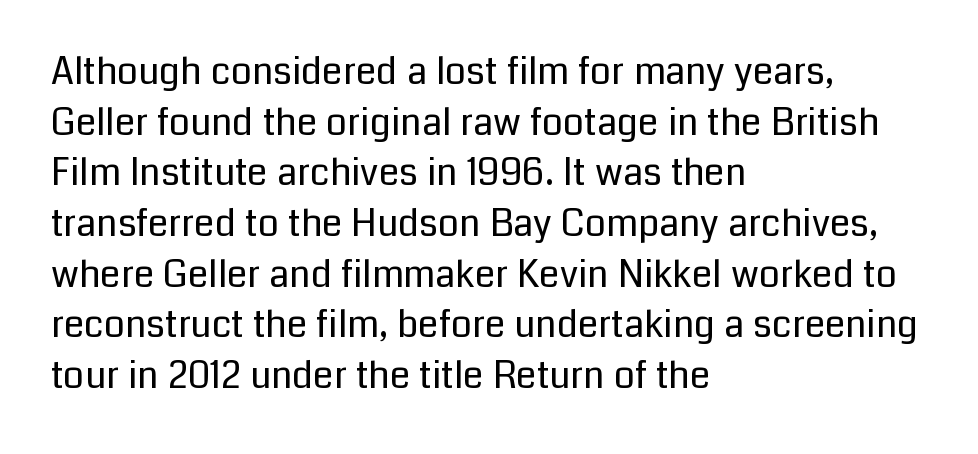
Here the designer chose a conventional face with non-uniform glyph widths. No feet cap the strokes, marking this as sans-serif type. These lines keep a tight, regular rhythm from letter to letter. The area under the type is left untouched. Layout note: lines flush left. The lettering stays uniformly vertical, giving the passage a roman look.
